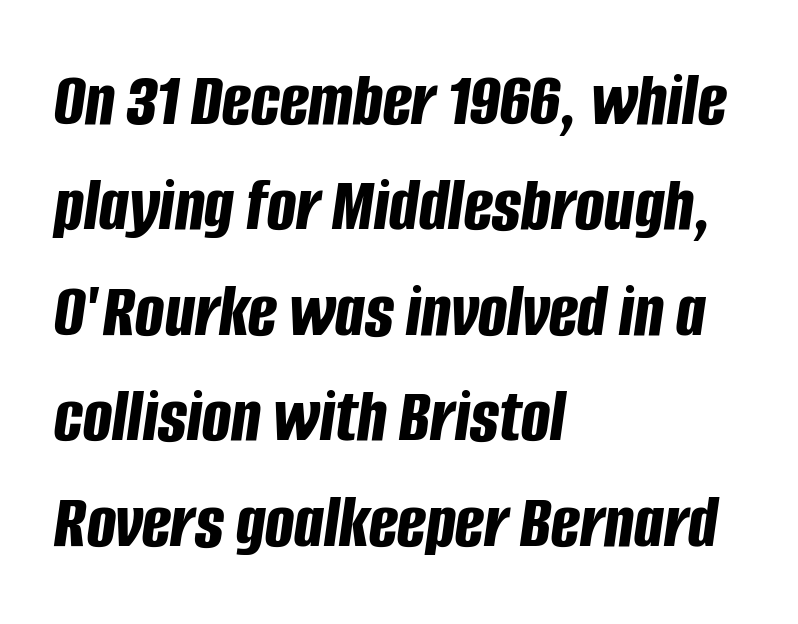
Italic? Definitely — the glyphs are oblique. The rendering uses a bold face; every stroke is thick and dark. A typesetter would call this proportional, since set widths differ per character. Compared with typical body copy, the letter spacing here is the same. Which margin do the lines hug? The left one — the right edge is uneven. Whoever set this chose a conventional vertical rhythm.
